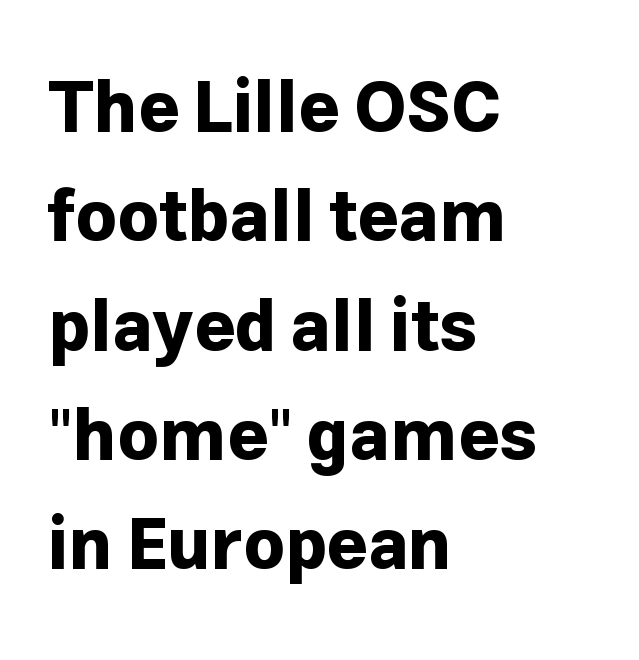
Glyph-to-glyph distance matches everyday printed text. Layout note: lines flush left. Typographically, this falls in the sans-serif category. The rows are spaced the way most documents space them. Each letter keeps its own natural width here, so spacing adapts to shape. Plenty of ink on the page — the face is bold.
